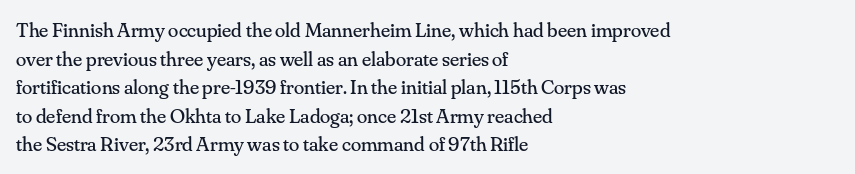
Q: Is the text bold? A: No.
Q: Is the text italic (slanted)? A: No, it is upright.
Q: Is the text underlined? A: No.
Q: How is the paragraph aligned? A: Left-aligned.
Q: Is the spacing between letters normal or unusually wide? A: Normal.
Q: Is the spacing between lines tight, normal or loose? A: Normal.
